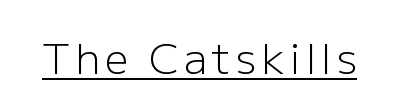
Q: Is the text bold? A: No.
Q: Is the text italic (slanted)? A: No, it is upright.
Q: Is the typeface a serif or a sans-serif typeface? A: Sans-serif.
Q: Is the text underlined? A: Yes.
Q: Width (condensed, normal, or wide)? A: Normal.
Q: Stroke contrast? A: Low.
Q: x-height? A: Medium.
Q: Monospaced? A: No.
